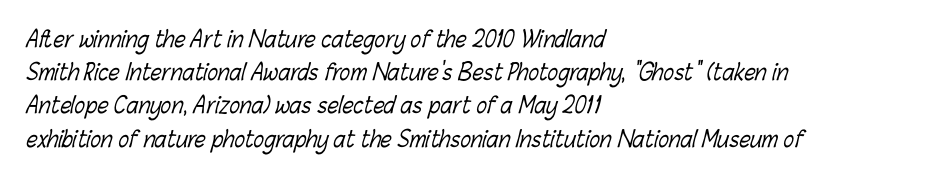
The image shows 22 px text type; set left-aligned, normal line spacing (1.51x), normal letter spacing, not underlined.
